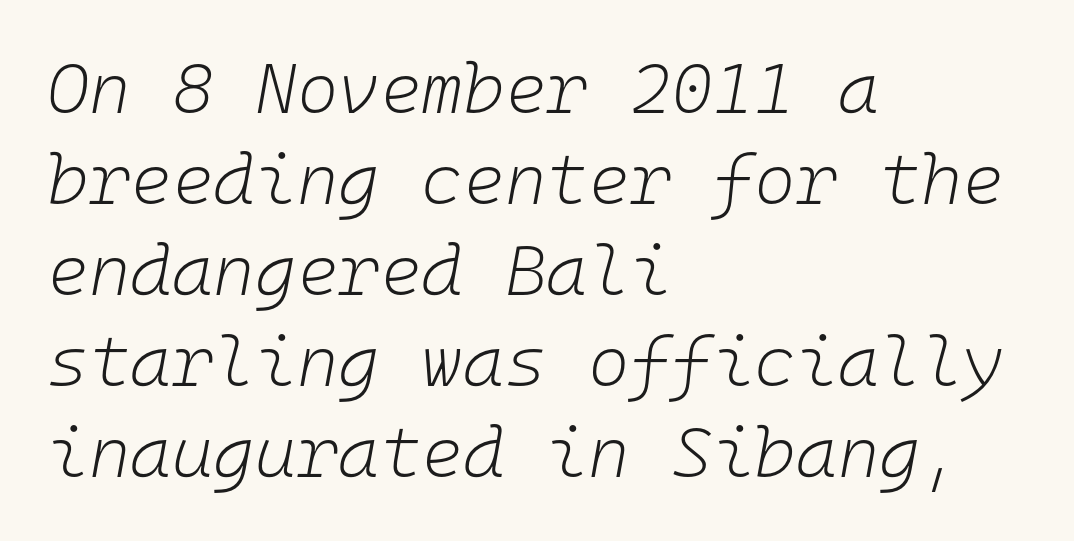
{"italic": "yes", "lean": "right", "slant_degrees": 10, "bold": "no", "weight": "light", "width": "normal", "stroke_contrast": "low", "x_height": "medium", "monospaced": "yes", "underline": "no", "align": "left", "line_spacing": "normal", "line_spacing_ratio": 1.28, "letter_spacing": "normal", "letter_spacing_em": 0.0, "glyph_px": 71}
